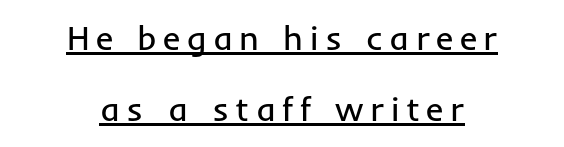
The passage shown is not bold in any degree. Summary of vertical rhythm: relaxed, with wide interline spacing. The letters stand straight up with perfectly vertical stems. The paragraph shown floats in the horizontal middle. A typesetter would call this proportional, since set widths differ per character.
